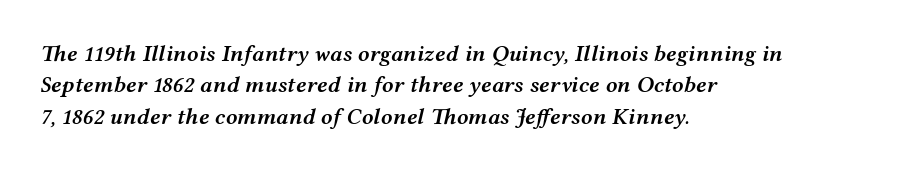
Q: Is the text bold? A: Semi-bold.
Q: Is the text italic (slanted)? A: Yes, it leans right by about 12 degrees.
Q: Is the text underlined? A: No.
Q: How is the paragraph aligned? A: Left-aligned.
Q: Is the spacing between letters normal or unusually wide? A: Normal.
Q: Is the spacing between lines tight, normal or loose? A: Normal.
